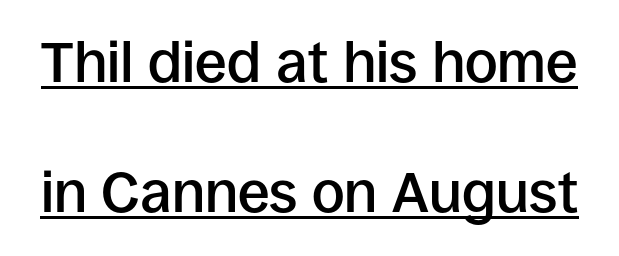
The image shows 57 px semibold sans-serif type, upright; set loose line spacing (2.28x), normal letter spacing, underlined; low stroke contrast and a large x-height.
